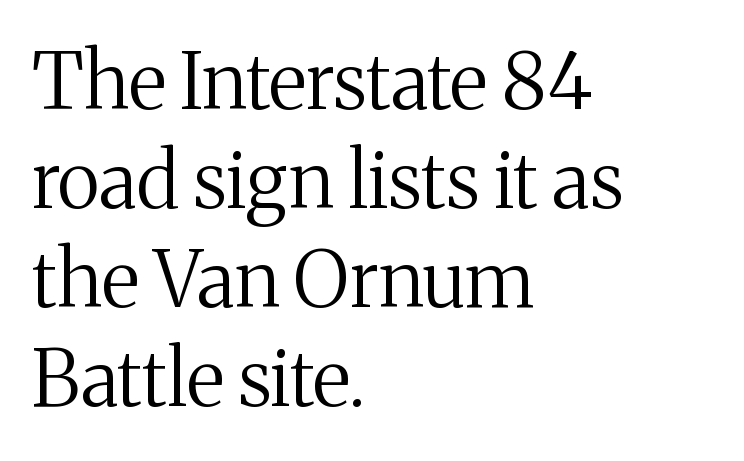
The image shows 78 px regular-weight serif type, upright; set left-aligned, normal line spacing (1.27x), normal letter spacing, not underlined; medium stroke contrast and a medium x-height.
